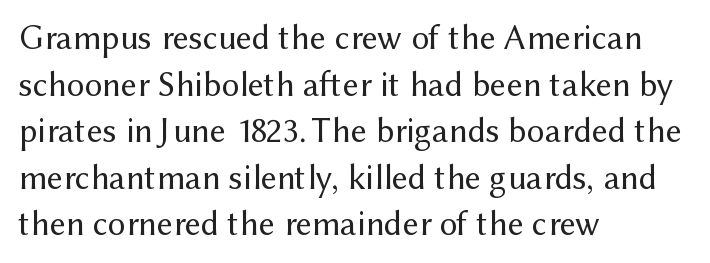
Evenly set lines give the paragraph a standard silhouette. These glyphs show unthickened strokes, regular width or finer. Just letters on the line, the space beneath them empty. Glyph-to-glyph distance matches everyday printed text. The rendering shows plain stroke endings on the letterforms — a sans-serif design.
